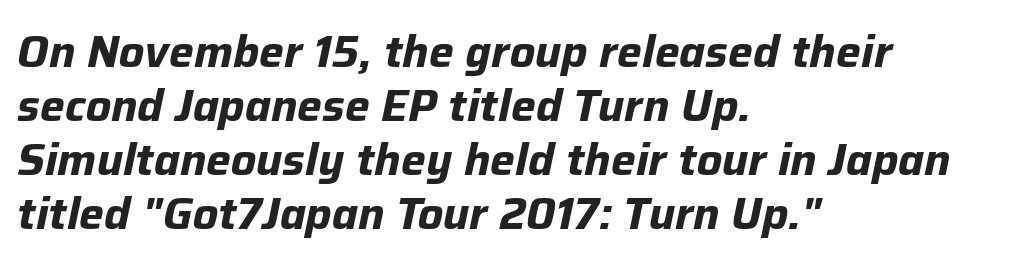
Posture: slanted. Does the weight exceed regular? Yes, all the way to bold. Check the space under the baseline: it is left empty. The paragraph shown leans on its left margin. Think of a printed novel: that variable character pitch is what you see here.
